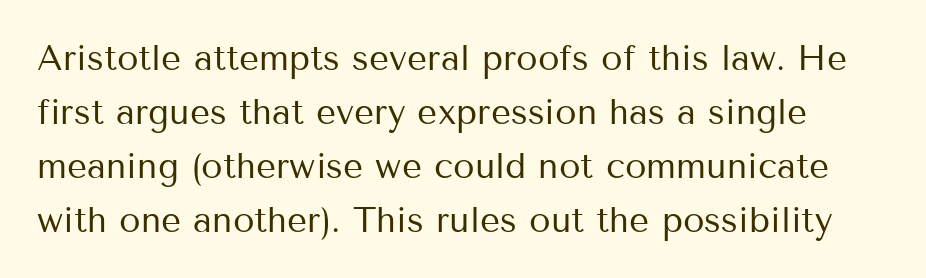
You can tell it's not italic because the verticals are truly vertical. Proportional: the letters do not fall into vertical columns. Each stroke keeps to a modest, everyday thickness or less. Underlining? Definitely not there. The line texture is even and compact thanks to regular tracking. Students, observe: this is what conventionally led text looks like.
